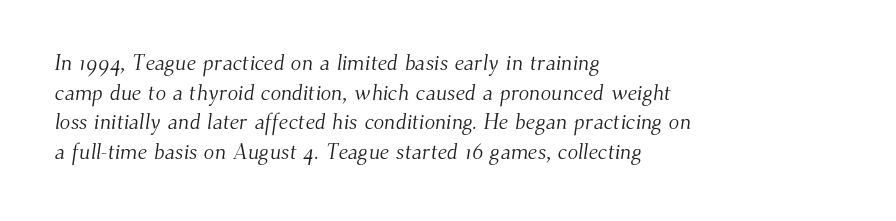
{"bold": "no", "underline": "no", "align": "left", "line_spacing": "normal", "line_spacing_ratio": 1.35, "letter_spacing": "normal", "letter_spacing_em": 0.0, "glyph_px": 22}
